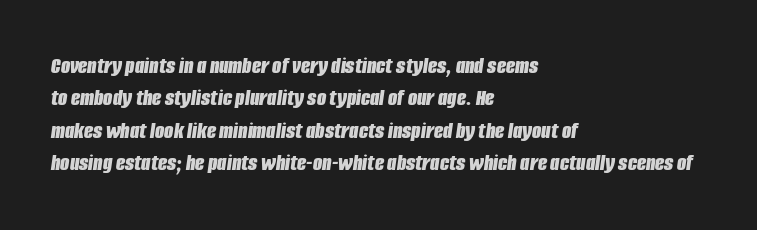
{"italic": "yes", "lean": "right", "slant_degrees": 8, "bold": "yes", "underline": "no", "align": "left", "line_spacing": "normal", "line_spacing_ratio": 1.35, "letter_spacing": "normal", "letter_spacing_em": 0.0, "glyph_px": 24}
